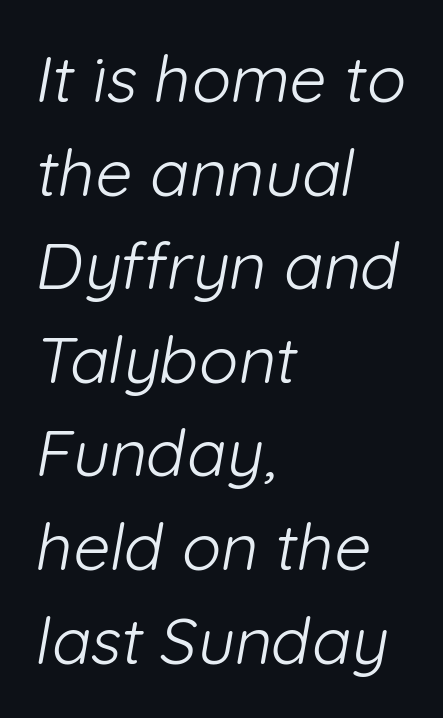
Q: Is the text bold? A: No.
Q: Is the typeface a serif or a sans-serif typeface? A: Sans-serif.
Q: Is the text underlined? A: No.
Q: How is the paragraph aligned? A: Left-aligned.
Q: Is the spacing between letters normal or unusually wide? A: Normal.
Q: Is the spacing between lines tight, normal or loose? A: Normal.
Q: Width (condensed, normal, or wide)? A: Normal.
Q: Stroke contrast? A: Low.
Q: x-height? A: Medium.
Q: Monospaced? A: No.
